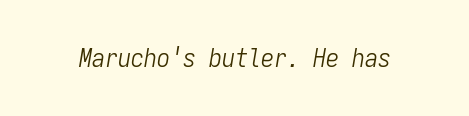
{"italic": "yes", "lean": "right", "slant_degrees": 9, "bold": "no", "underline": "no", "letter_spacing": "normal", "letter_spacing_em": 0.0, "glyph_px": 26}
